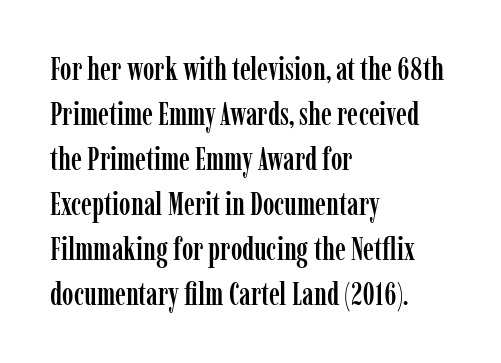
Q: Is the text italic (slanted)? A: No, it is upright.
Q: Is the typeface a serif or a sans-serif typeface? A: Serif.
Q: Is the text underlined? A: No.
Q: How is the paragraph aligned? A: Left-aligned.
Q: Is the spacing between letters normal or unusually wide? A: Normal.
Q: Is the spacing between lines tight, normal or loose? A: Normal.
Q: Width (condensed, normal, or wide)? A: Condensed.
Q: Stroke contrast? A: Low.
Q: x-height? A: Medium.
Q: Monospaced? A: No.
